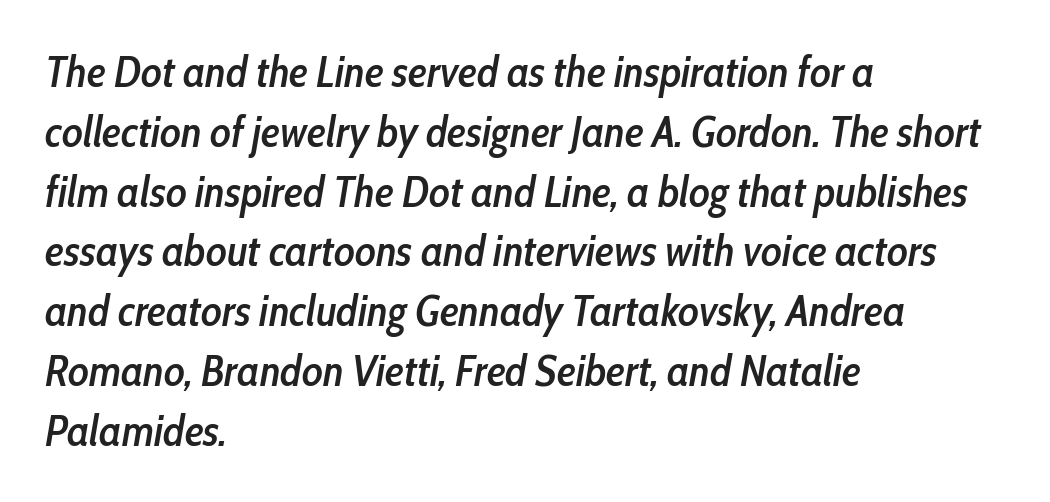
Proportional: the letters do not fall into vertical columns. Evenly set lines give the paragraph a standard silhouette. Slant detected: the letters are inclined. Line starts are locked; line ends wander. Check under the words: just untouched page.
